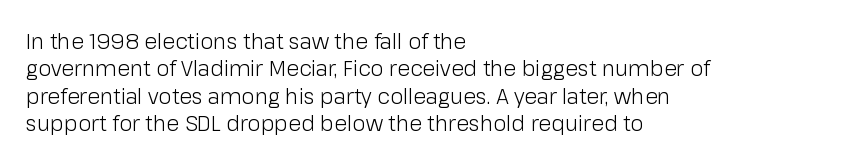
{"italic": "no", "bold": "no", "underline": "no", "align": "left", "line_spacing": "normal", "line_spacing_ratio": 1.3, "letter_spacing": "normal", "letter_spacing_em": 0.0, "glyph_px": 21}
